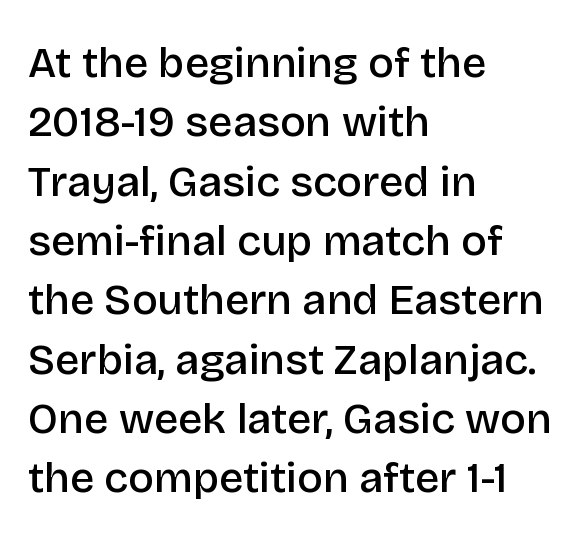
{"serif": "no", "italic": "no", "bold": "semi", "weight": "semibold", "width": "normal", "stroke_contrast": "low", "x_height": "large", "monospaced": "no", "underline": "no", "align": "left", "line_spacing": "normal", "line_spacing_ratio": 1.38, "letter_spacing": "normal", "letter_spacing_em": 0.0, "glyph_px": 43}
